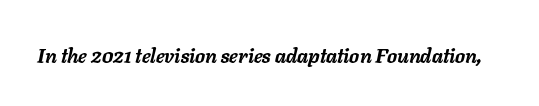
{"italic": "yes", "lean": "right", "slant_degrees": 11, "bold": "yes", "underline": "no", "letter_spacing": "normal", "letter_spacing_em": 0.0, "glyph_px": 20}
